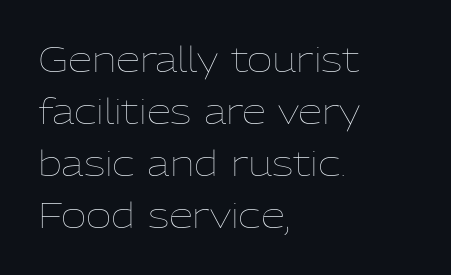
Stems here are at most as thick as an everyday book face. Quick note: not italic, upright. Think of a printed novel: that variable character pitch is what you see here. Default kerning and tracking; the words read as compact shapes. One-word summary of the alignment: left.
